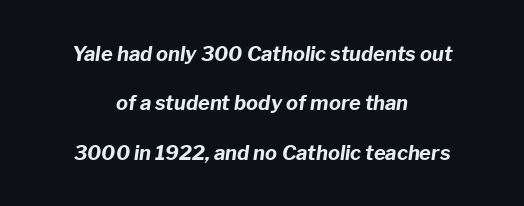
The image shows 20 px bold type, italic (leaning right); set centered, loose line spacing (2.47x), normal letter spacing, not underlined.
